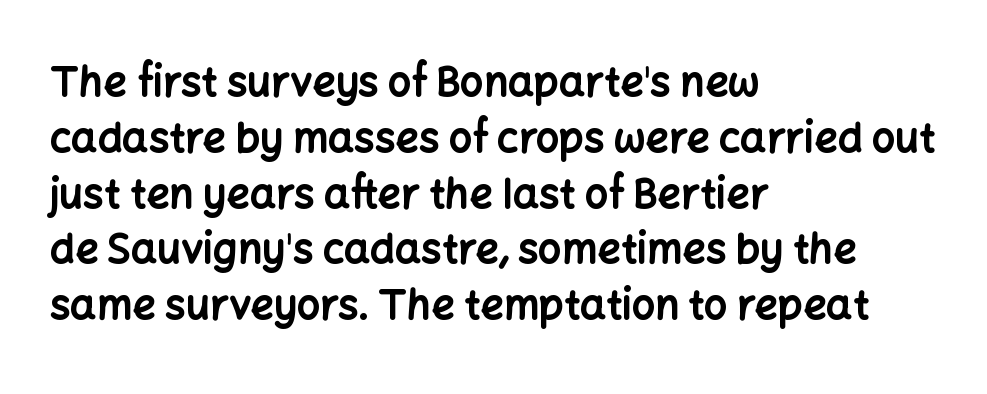
The strip under each line holds only bare page. When letters stand straight like this, we call the style roman or upright. Line beginnings align vertically; line endings do not. These lines sit exactly where default settings would place them. Short note: letters normally spaced.
